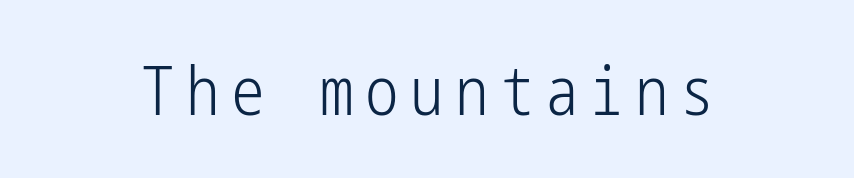
Q: Is the text bold? A: No.
Q: Is the text italic (slanted)? A: No, it is upright.
Q: Is the typeface a serif or a sans-serif typeface? A: Sans-serif.
Q: Is the text underlined? A: No.
Q: How is the paragraph aligned? A: Centered.
Q: Width (condensed, normal, or wide)? A: Condensed.
Q: Stroke contrast? A: Low.
Q: x-height? A: Medium.
